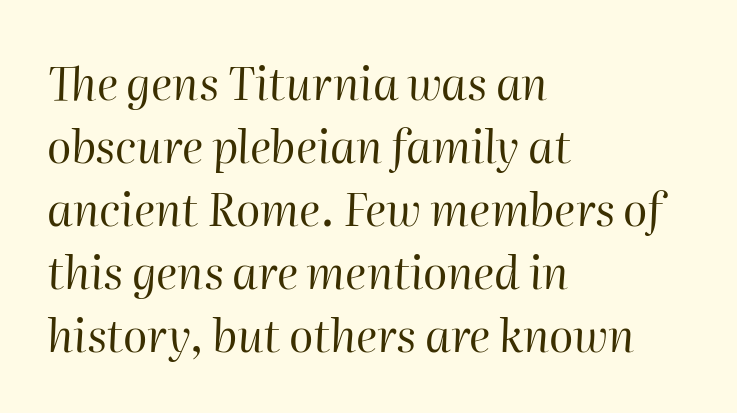
{"italic": "yes", "lean": "right", "slant_degrees": 2, "bold": "no", "weight": "regular", "width": "normal", "stroke_contrast": "high", "x_height": "medium", "monospaced": "no", "underline": "no", "align": "left", "line_spacing": "normal", "line_spacing_ratio": 1.4, "letter_spacing": "normal", "letter_spacing_em": 0.0, "glyph_px": 45}
